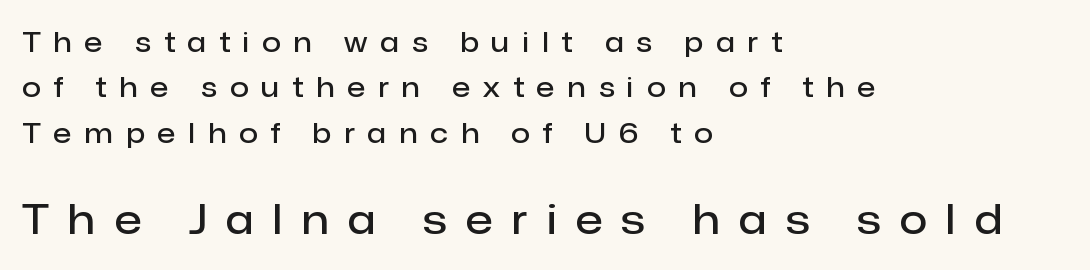
The image shows 40 px semibold sans-serif type, upright; set left-aligned, normal line spacing (1.68x), unusually wide letter spacing (+0.49 em), not underlined; the second (bottom) block is 1.48x larger; low stroke contrast and a medium x-height.
